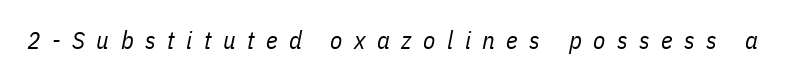
The image shows 25 px text type, italic (leaning right); set unusually wide letter spacing (+0.46 em), not underlined.
